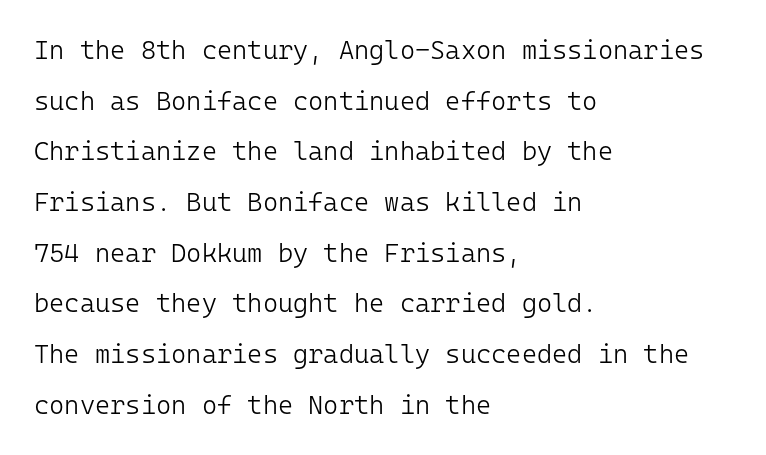
{"italic": "no", "bold": "no", "underline": "no", "align": "left", "line_spacing": "loose", "line_spacing_ratio": 1.95, "letter_spacing": "normal", "letter_spacing_em": 0.0, "glyph_px": 26}
